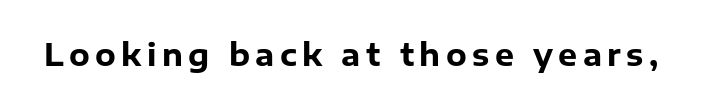
{"serif": "no", "italic": "no", "bold": "yes", "weight": "heavy", "width": "normal", "stroke_contrast": "low", "x_height": "medium", "monospaced": "no", "underline": "no", "glyph_px": 30}
